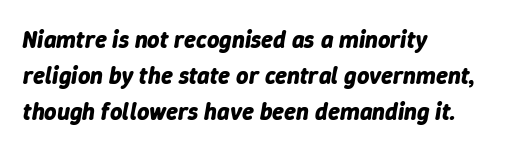
The image shows 24 px bold type, italic (leaning right); set left-aligned, normal line spacing (1.49x), normal letter spacing, not underlined.
